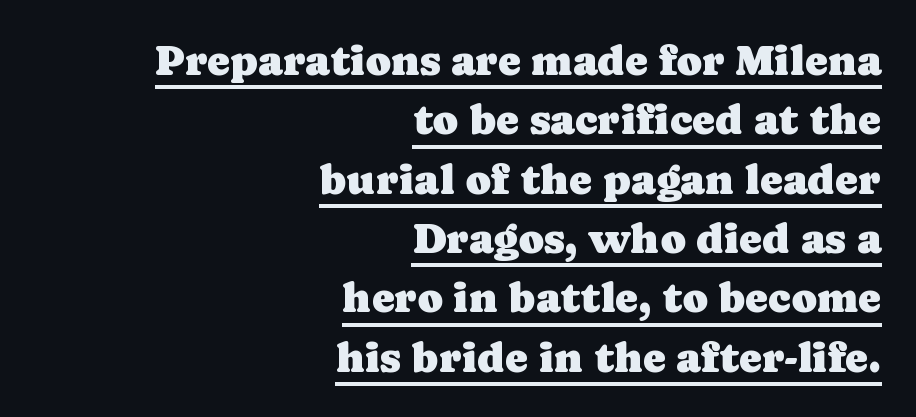
{"serif": "yes", "italic": "no", "width": "normal", "stroke_contrast": "low", "x_height": "medium", "monospaced": "no", "underline": "yes", "align": "right", "line_spacing": "normal", "line_spacing_ratio": 1.38, "letter_spacing": "normal", "letter_spacing_em": 0.0, "glyph_px": 43}
